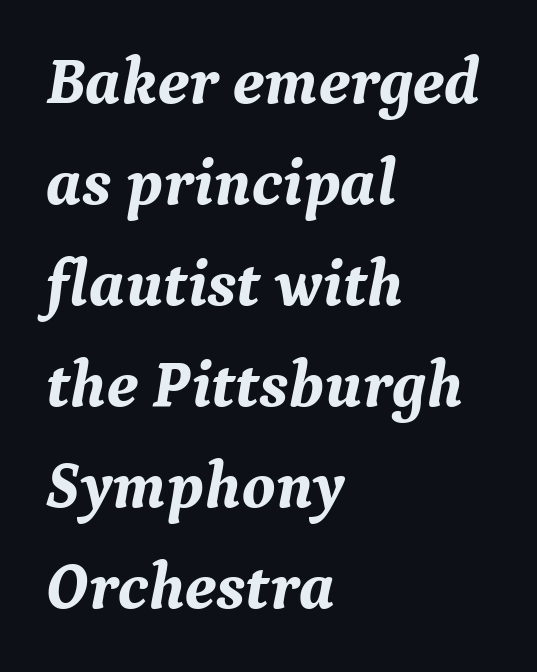
Q: Is the text bold? A: Yes.
Q: Is the text italic (slanted)? A: Yes, it leans right by about 9 degrees.
Q: Is the typeface a serif or a sans-serif typeface? A: Serif.
Q: Is the text underlined? A: No.
Q: How is the paragraph aligned? A: Left-aligned.
Q: Is the spacing between letters normal or unusually wide? A: Normal.
Q: Is the spacing between lines tight, normal or loose? A: Normal.
Q: Width (condensed, normal, or wide)? A: Normal.
Q: Stroke contrast? A: Medium.
Q: x-height? A: Medium.
Q: Monospaced? A: No.
